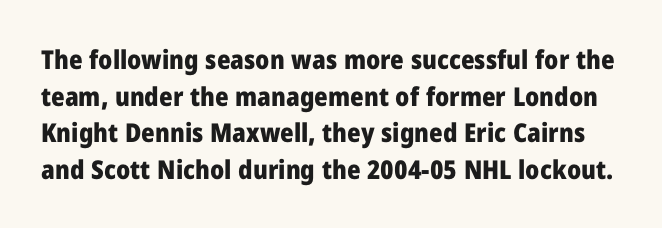
{"italic": "no", "bold": "yes", "underline": "no", "line_spacing": "normal", "line_spacing_ratio": 1.41, "letter_spacing": "normal", "letter_spacing_em": 0.0, "glyph_px": 26}
